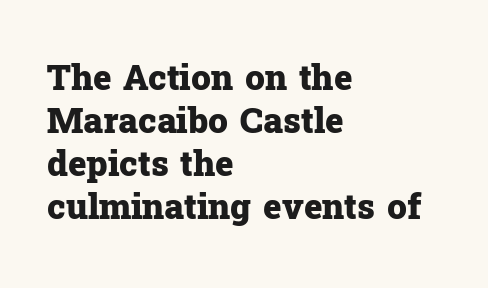
{"serif": "yes", "italic": "no", "bold": "yes", "weight": "heavy", "width": "normal", "stroke_contrast": "low", "x_height": "medium", "monospaced": "no", "underline": "no", "align": "left", "line_spacing_ratio": 1.23, "letter_spacing": "normal", "letter_spacing_em": 0.0, "glyph_px": 35}
